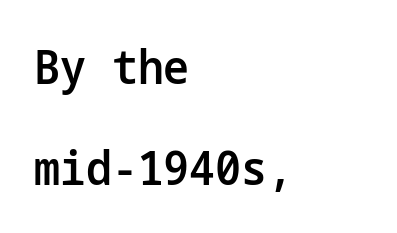
{"serif": "no", "italic": "no", "bold": "semi", "weight": "semibold", "width": "normal", "stroke_contrast": "low", "x_height": "medium", "underline": "no", "align": "left", "line_spacing": "loose", "line_spacing_ratio": 2.19, "letter_spacing": "normal", "letter_spacing_em": 0.0, "glyph_px": 46}
